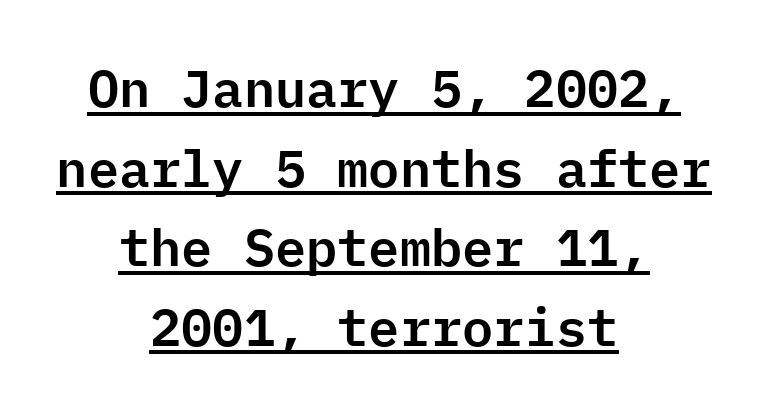
The image shows 52 px sans-serif type, upright, monospaced; set centered, normal line spacing (1.53x), normal letter spacing, underlined; low stroke contrast and a medium x-height.
